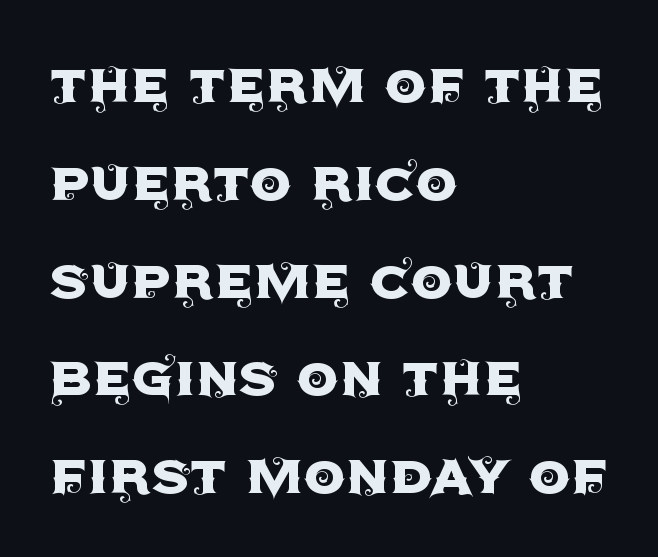
{"serif": "no", "italic": "no", "width": "normal", "x_height": "large", "monospaced": "no", "underline": "no", "align": "left", "line_spacing": "normal", "line_spacing_ratio": 1.46, "letter_spacing": "normal", "letter_spacing_em": 0.0, "glyph_px": 67}
